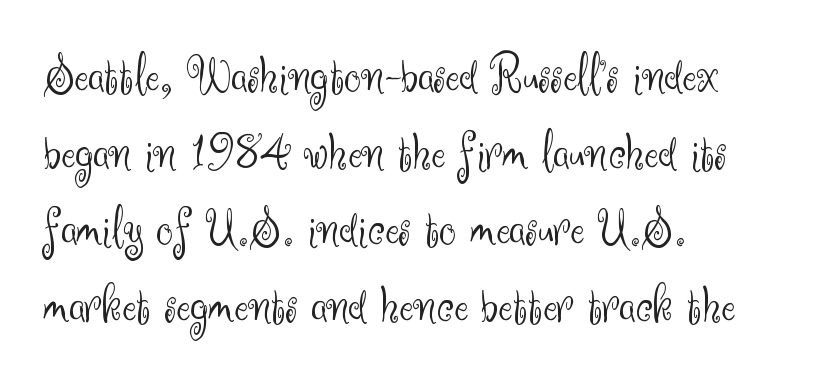
The image shows 54 px light sans-serif type, upright; set left-aligned, normal line spacing (1.42x), normal letter spacing, not underlined; medium stroke contrast and a small x-height.
